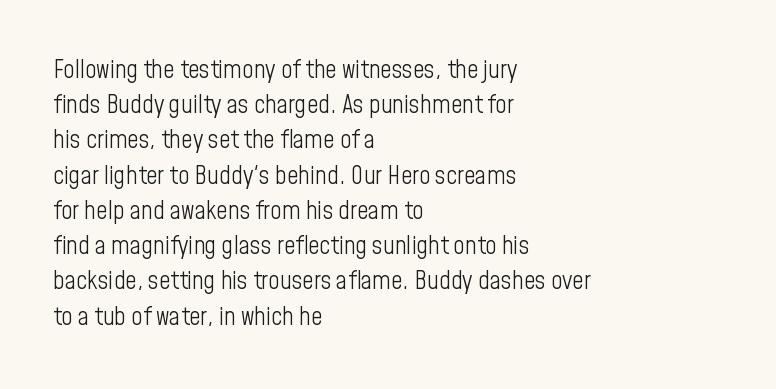
Q: Is the text bold? A: No.
Q: Is the text italic (slanted)? A: No, it is upright.
Q: Is the text underlined? A: No.
Q: How is the paragraph aligned? A: Left-aligned.
Q: Is the spacing between letters normal or unusually wide? A: Normal.
Q: Is the spacing between lines tight, normal or loose? A: Normal.
